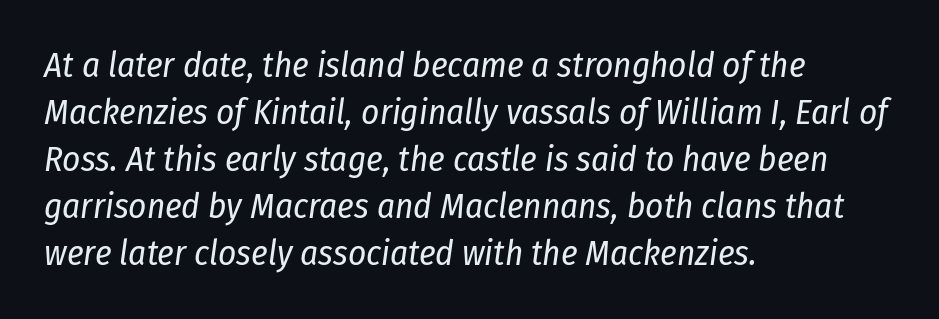
{"italic": "yes", "lean": "right", "slant_degrees": 8, "bold": "no", "weight": "regular", "width": "condensed", "stroke_contrast": "low", "x_height": "medium", "monospaced": "no", "underline": "no", "align": "left", "line_spacing": "normal", "line_spacing_ratio": 1.34, "letter_spacing": "normal", "letter_spacing_em": 0.0, "glyph_px": 35}
